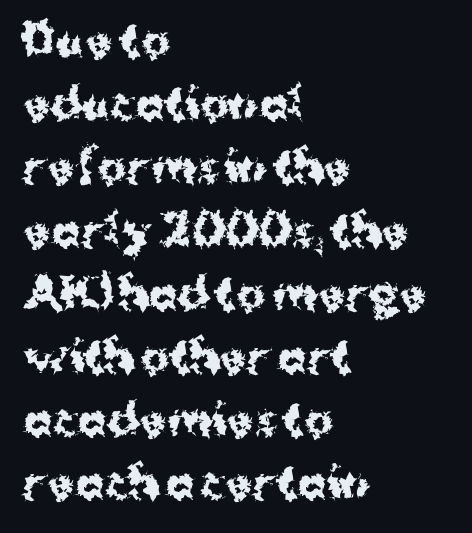
Q: Is the text bold? A: Yes.
Q: Is the text italic (slanted)? A: No, it is upright.
Q: Is the typeface a serif or a sans-serif typeface? A: Sans-serif.
Q: Is the text underlined? A: No.
Q: How is the paragraph aligned? A: Left-aligned.
Q: Is the spacing between letters normal or unusually wide? A: Normal.
Q: Is the spacing between lines tight, normal or loose? A: Normal.
Q: Width (condensed, normal, or wide)? A: Normal.
Q: Stroke contrast? A: Medium.
Q: x-height? A: Medium.
Q: Monospaced? A: No.
